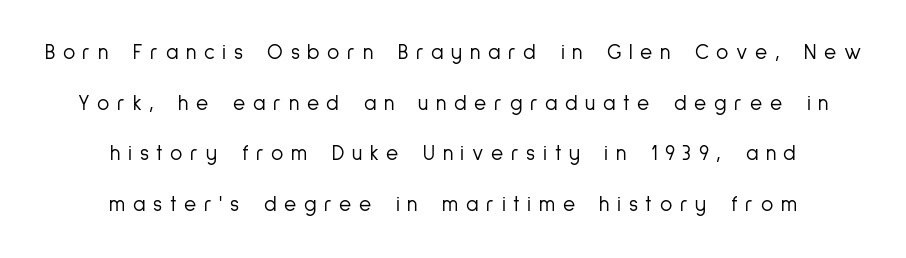
Q: Is the text bold? A: No.
Q: Is the text italic (slanted)? A: No, it is upright.
Q: Is the text underlined? A: No.
Q: How is the paragraph aligned? A: Centered.
Q: Is the spacing between letters normal or unusually wide? A: Unusually wide.
Q: Is the spacing between lines tight, normal or loose? A: Loose.
